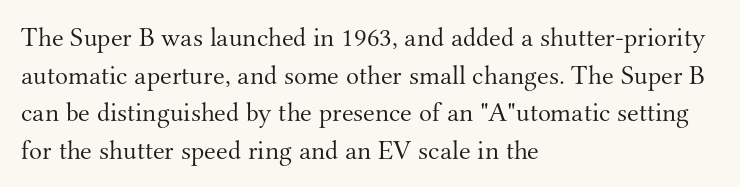
The image shows 27 px text type, upright; set left-aligned, normal line spacing (1.39x), normal letter spacing, not underlined.
